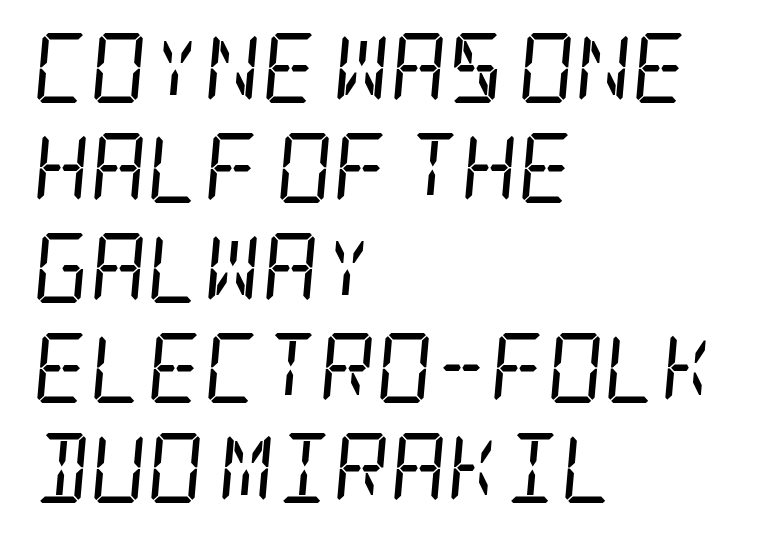
Alignment: flush left. The words here are not underlined. The letters look calm and open, with moderate or lighter stems. What's the leading like? Ordinary, nothing unusual. A serif font was chosen for this passage. Is the type slanted? Yes — the strokes lean at a clear angle.
